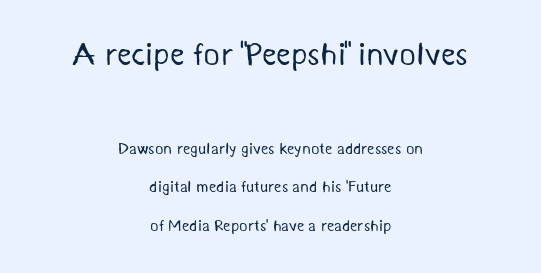
Q: Is the text bold? A: No.
Q: Is the typeface a serif or a sans-serif typeface? A: Sans-serif.
Q: Is the text underlined? A: No.
Q: How is the paragraph aligned? A: Centered.
Q: Is the spacing between letters normal or unusually wide? A: Normal.
Q: Is the spacing between lines tight, normal or loose? A: Loose.
Q: Which block of text is set in a larger size, the first (top) or the second (bottom)? A: The first (top) one.
Q: Width (condensed, normal, or wide)? A: Normal.
Q: Stroke contrast? A: Medium.
Q: x-height? A: Medium.
Q: Monospaced? A: No.
